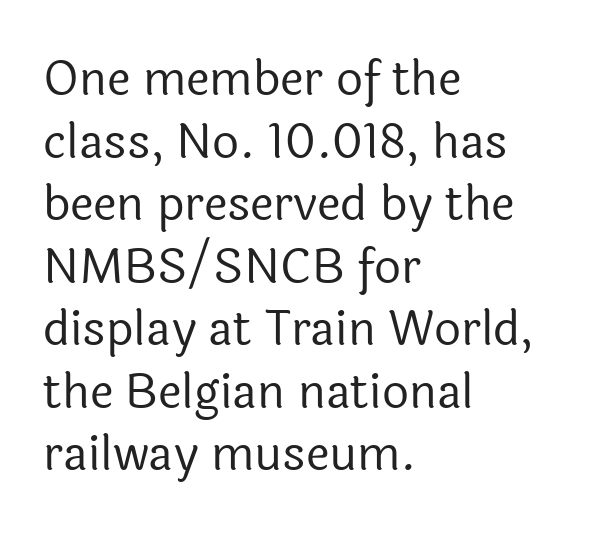
Upright lettering throughout. To sum up the face: it is a sans, with no serifs. Tracking here is standard; glyphs follow each other at the usual distance. Horizontal alignment here is leftward, the default for most running prose. The face used here is proportionally spaced, like ordinary book or web type.
